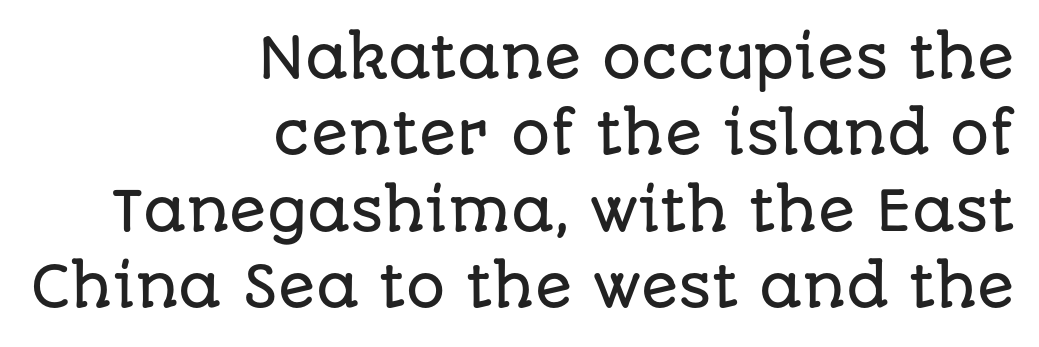
Is this a fixed-width face? No — the glyphs have proportional, varying widths. Check the space under the baseline: it is left empty. Normally led — the rows are evenly, conventionally spaced. The typesetter chose a ragged-left arrangement here.
